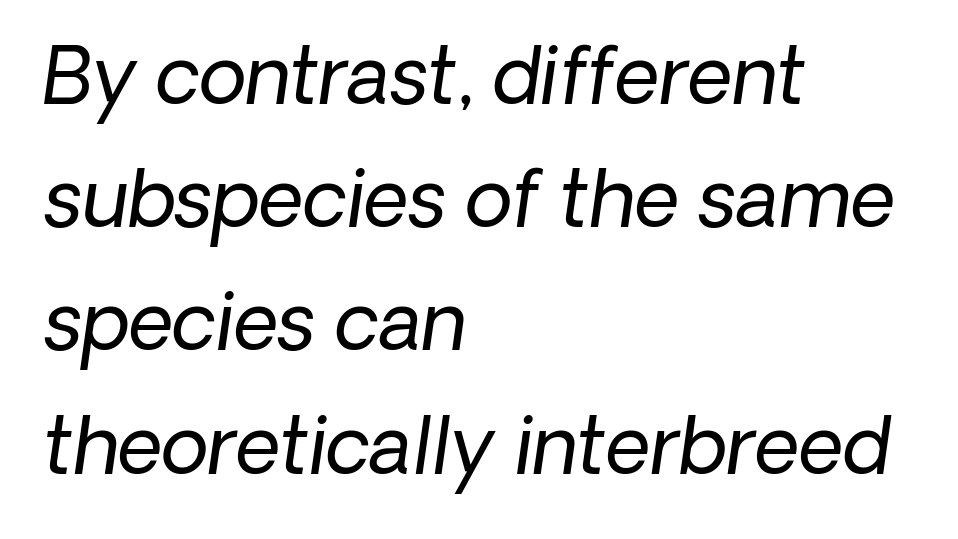
{"serif": "no", "bold": "no", "weight": "regular", "width": "normal", "stroke_contrast": "low", "x_height": "medium", "monospaced": "no", "underline": "no", "align": "left", "line_spacing": "normal", "line_spacing_ratio": 1.58, "letter_spacing": "normal", "letter_spacing_em": 0.0, "glyph_px": 78}
